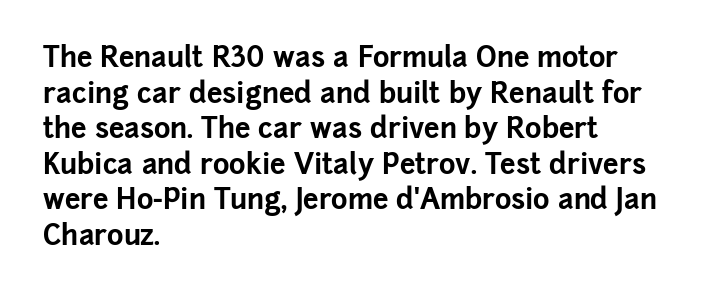
Q: Is the text bold? A: Yes.
Q: Is the text italic (slanted)? A: No, it is upright.
Q: Is the typeface a serif or a sans-serif typeface? A: Sans-serif.
Q: Is the text underlined? A: No.
Q: How is the paragraph aligned? A: Left-aligned.
Q: Is the spacing between letters normal or unusually wide? A: Normal.
Q: Is the spacing between lines tight, normal or loose? A: Normal.
Q: Width (condensed, normal, or wide)? A: Normal.
Q: Stroke contrast? A: Low.
Q: x-height? A: Medium.
Q: Monospaced? A: No.
